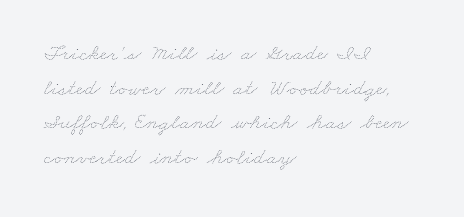
The typesetting does not lean heavy: it is not bold. The foot of each line stays bare and open. Compared with a centered layout, this one pins lines to the left instead. Characters follow at the spacing the type designer built in. Baseline-to-baseline distance is the conventional proportion of letter height.
